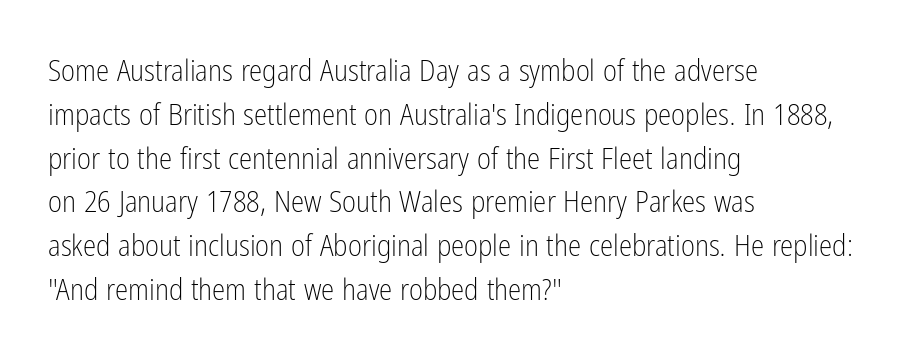
The image shows 30 px light, condensed sans-serif type, upright; set left-aligned, normal line spacing (1.46x), normal letter spacing, not underlined; low stroke contrast and a medium x-height.
